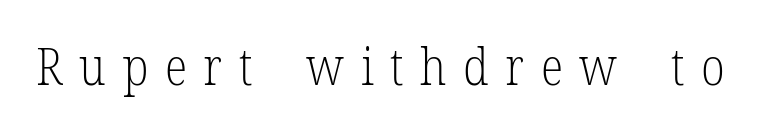
{"serif": "yes", "italic": "no", "bold": "no", "weight": "light", "width": "condensed", "stroke_contrast": "low", "x_height": "medium", "monospaced": "no", "underline": "no", "letter_spacing": "wide", "letter_spacing_em": 0.32, "glyph_px": 52}
